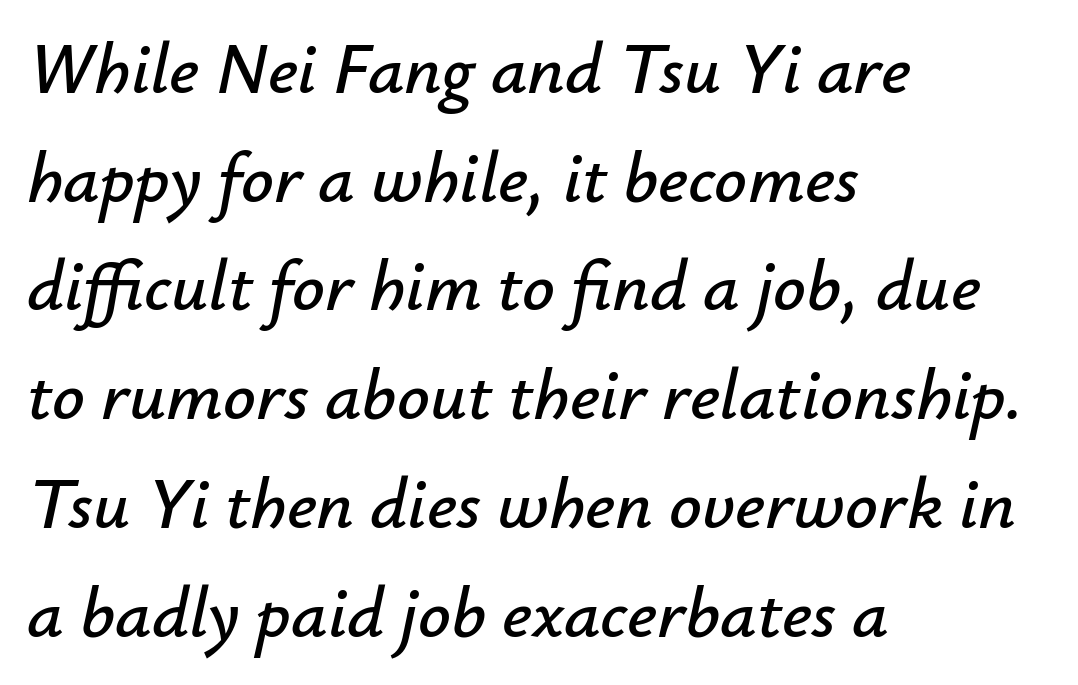
Rows of type keep a routine distance in the vertical direction. Note the varied advance widths — an 'i' is clearly narrower than an 'm'. If you drew a ruler down the left edge, every line would touch it. Nothing unusual about the tracking: characters are spaced as the font intends. Check the space under the baseline: it is left empty. The axis of the letterforms is tilted away from vertical.
